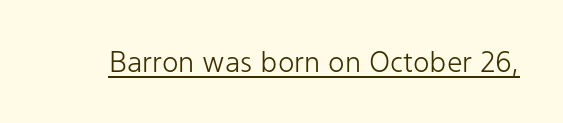
Q: Is the text bold? A: No.
Q: Is the text italic (slanted)? A: No, it is upright.
Q: Is the typeface a serif or a sans-serif typeface? A: Sans-serif.
Q: Is the text underlined? A: Yes.
Q: Is the spacing between letters normal or unusually wide? A: Normal.
Q: Width (condensed, normal, or wide)? A: Normal.
Q: Stroke contrast? A: Low.
Q: x-height? A: Medium.
Q: Monospaced? A: No.
